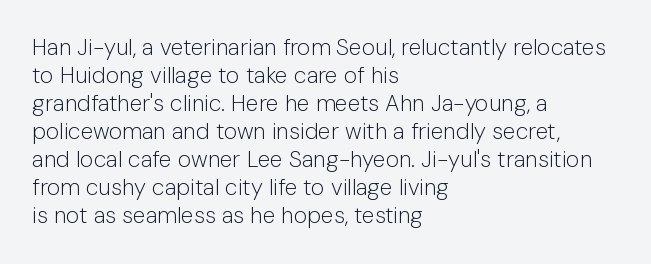
Q: Is the text bold? A: No.
Q: Is the text italic (slanted)? A: No, it is upright.
Q: Is the text underlined? A: No.
Q: How is the paragraph aligned? A: Left-aligned.
Q: Is the spacing between letters normal or unusually wide? A: Normal.
